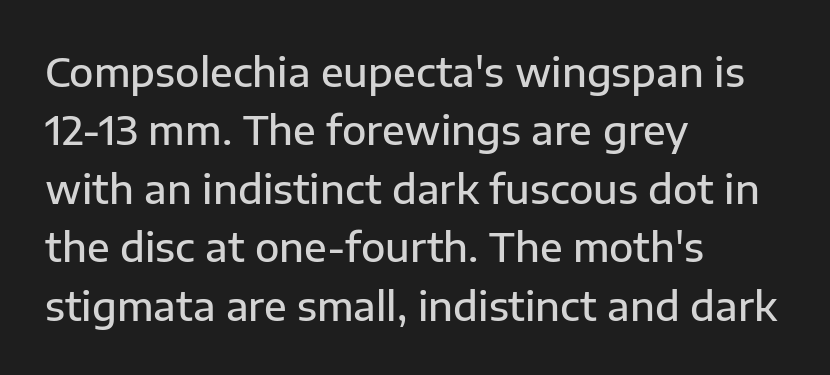
{"serif": "no", "italic": "no", "bold": "semi", "weight": "semibold", "width": "normal", "stroke_contrast": "low", "x_height": "medium", "monospaced": "no", "underline": "no", "align": "left", "line_spacing": "normal", "line_spacing_ratio": 1.46, "letter_spacing": "normal", "letter_spacing_em": 0.0, "glyph_px": 40}
